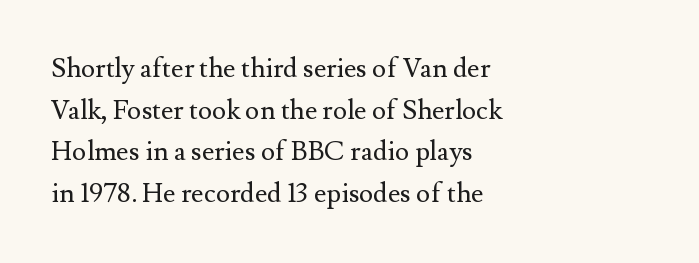
Q: Is the text bold? A: No.
Q: Is the text italic (slanted)? A: No, it is upright.
Q: Is the text underlined? A: No.
Q: How is the paragraph aligned? A: Left-aligned.
Q: Is the spacing between letters normal or unusually wide? A: Normal.
Q: Is the spacing between lines tight, normal or loose? A: Normal.
